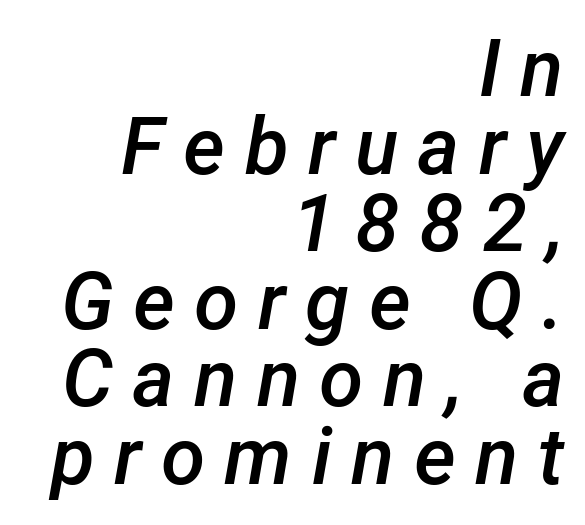
The image shows 80 px semibold type, italic (leaning right); set right-aligned, tight line spacing (0.97x), unusually wide letter spacing (+0.24 em), not underlined; low stroke contrast and a medium x-height.
